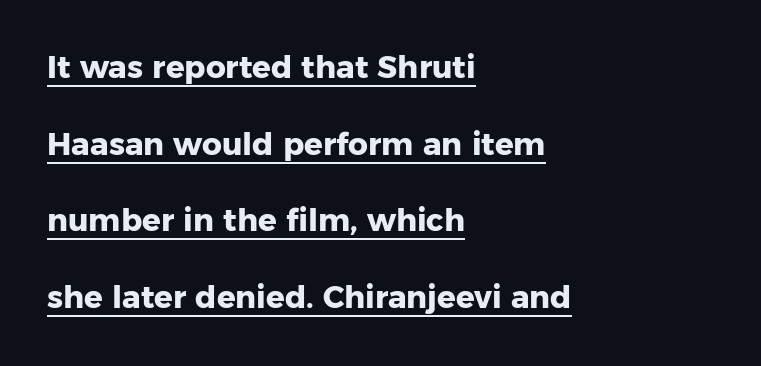
{"serif": "no", "italic": "no", "bold": "yes", "weight": "heavy", "width": "normal", "stroke_contrast": "low", "x_height": "medium", "monospaced": "no", "underline": "yes", "align": "left", "line_spacing": "loose", "line_spacing_ratio": 2.47, "letter_spacing": "normal", "letter_spacing_em": 0.0, "glyph_px": 31}
